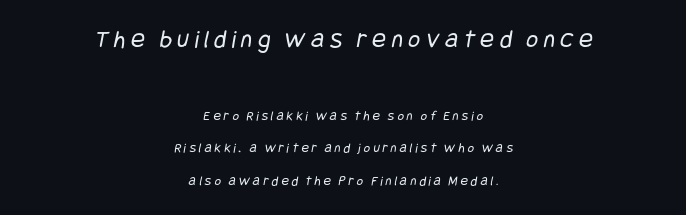
Q: Is the text bold? A: No.
Q: Is the text underlined? A: No.
Q: How is the paragraph aligned? A: Centered.
Q: Is the spacing between letters normal or unusually wide? A: Unusually wide.
Q: Is the spacing between lines tight, normal or loose? A: Loose.
Q: Which block of text is set in a larger size, the first (top) or the second (bottom)? A: The first (top) one.
